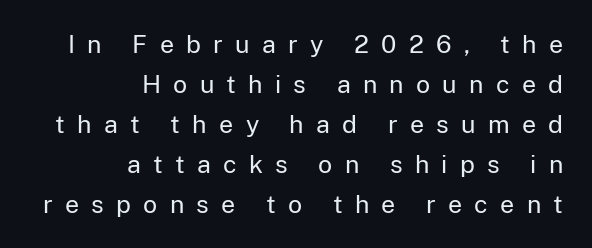
Designer's note — italics off, roman on. Summary of weight: not heavy and not bold. If you drew a ruler down the right edge, every line would touch it. Honestly, the letter spacing is so wide it's the main thing you notice. One glance says typical: line gaps are just what's usual. The string is rendered with underlining switched off.
